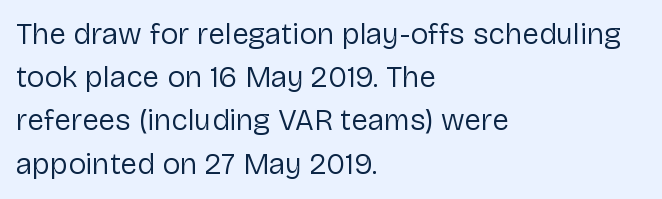
Q: Is the text bold? A: No.
Q: Is the text italic (slanted)? A: No, it is upright.
Q: Is the typeface a serif or a sans-serif typeface? A: Sans-serif.
Q: Is the text underlined? A: No.
Q: How is the paragraph aligned? A: Left-aligned.
Q: Is the spacing between letters normal or unusually wide? A: Normal.
Q: Is the spacing between lines tight, normal or loose? A: Normal.
Q: Width (condensed, normal, or wide)? A: Normal.
Q: Stroke contrast? A: Low.
Q: x-height? A: Medium.
Q: Monospaced? A: No.
